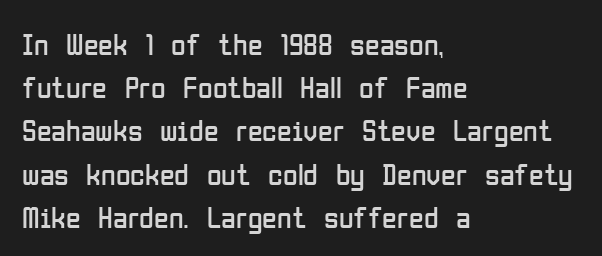
Q: Is the text bold? A: No.
Q: Is the text italic (slanted)? A: No, it is upright.
Q: Is the typeface a serif or a sans-serif typeface? A: Sans-serif.
Q: Is the text underlined? A: No.
Q: How is the paragraph aligned? A: Left-aligned.
Q: Is the spacing between letters normal or unusually wide? A: Normal.
Q: Is the spacing between lines tight, normal or loose? A: Normal.
Q: Width (condensed, normal, or wide)? A: Condensed.
Q: Stroke contrast? A: Low.
Q: x-height? A: Medium.
Q: Monospaced? A: No.
